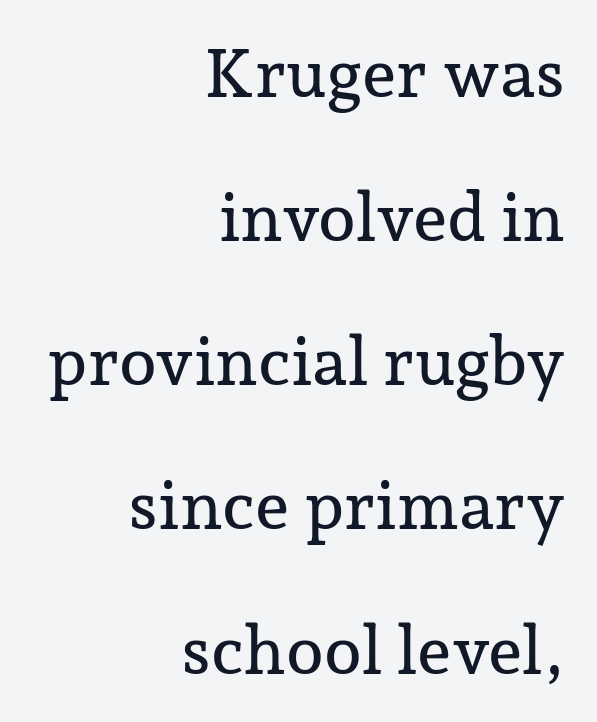
{"serif": "yes", "italic": "no", "width": "normal", "stroke_contrast": "low", "x_height": "medium", "monospaced": "no", "underline": "no", "align": "right", "line_spacing": "loose", "line_spacing_ratio": 2.12, "letter_spacing": "normal", "letter_spacing_em": 0.0, "glyph_px": 68}
